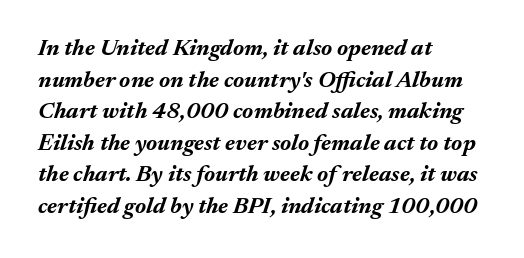
Left-aligned paragraph, ragged on the right. The words here are not underlined. Regular leading. There's an unmistakable incline to the writing here.
